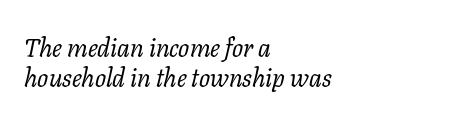
Q: Is the text bold? A: No.
Q: Is the text italic (slanted)? A: Yes, it leans right by about 11 degrees.
Q: Is the text underlined? A: No.
Q: How is the paragraph aligned? A: Left-aligned.
Q: Is the spacing between letters normal or unusually wide? A: Normal.
Q: Is the spacing between lines tight, normal or loose? A: Tight.
